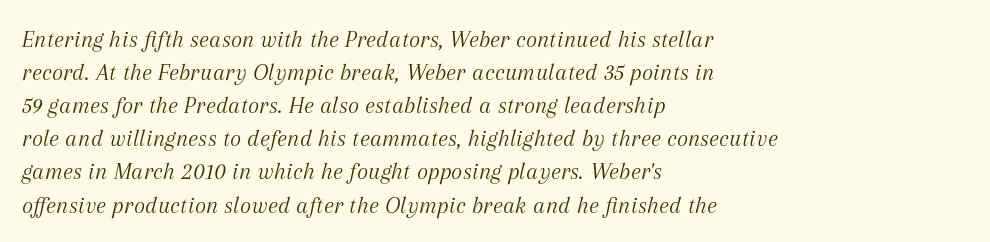
The image shows 24 px text type, italic (leaning right); set left-aligned, normal line spacing (1.38x), normal letter spacing, not underlined.
